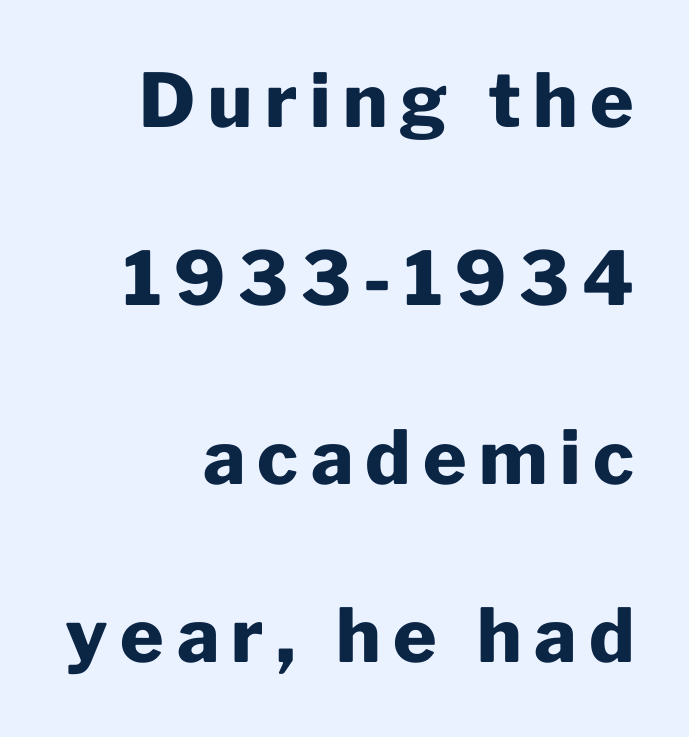
Do the characters align in a grid? No, the font is proportional. This block would shrink considerably if given ordinary leading; it's expanded now. Check the space under the baseline: it is left empty. Grotesque or geometric, the face here clearly has no serifs.
